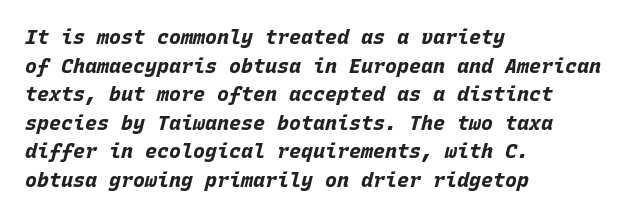
Compared with an ordinary text face, these strokes are far heavier — a full bold. Every character sits at an angle, as italics do. Notice how the passage keeps a crisp vertical edge on the left only. The block of text has a typical density, with ordinary space between rows.
